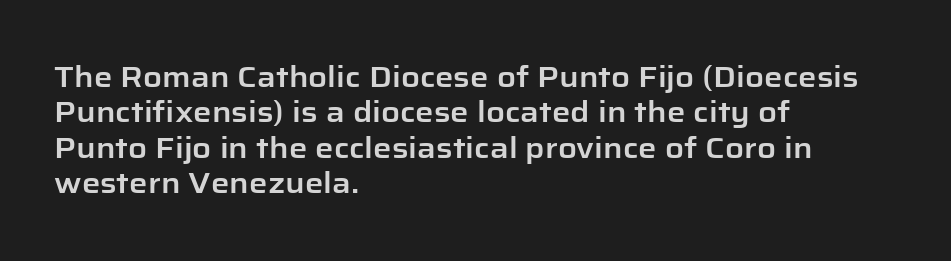
Q: Is the text italic (slanted)? A: No, it is upright.
Q: Is the typeface a serif or a sans-serif typeface? A: Sans-serif.
Q: Is the text underlined? A: No.
Q: How is the paragraph aligned? A: Left-aligned.
Q: Is the spacing between letters normal or unusually wide? A: Normal.
Q: Width (condensed, normal, or wide)? A: Normal.
Q: Stroke contrast? A: Low.
Q: x-height? A: Medium.
Q: Monospaced? A: No.
